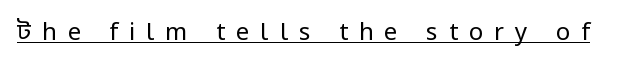
The image shows 24 px text type, upright; set unusually wide letter spacing (+0.46 em), underlined.
